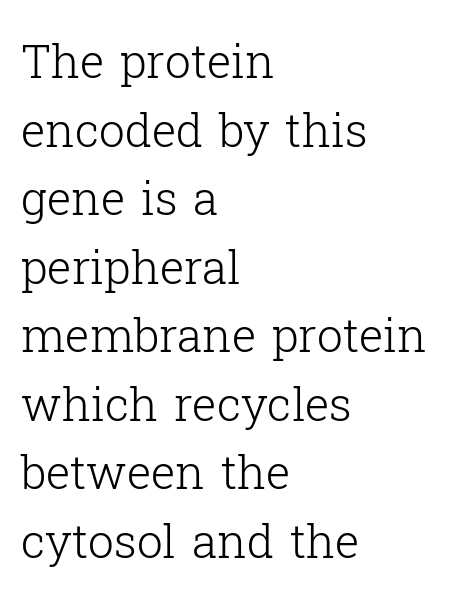
There is no visible air inserted between adjacent glyphs. The rendering uses natural spacing where letterforms have individual widths. A serif font was chosen for this passage. Counters stay open thanks to moderate or lighter strokes. Casual observation: everything's shoved over to the left. Type without underlining.
